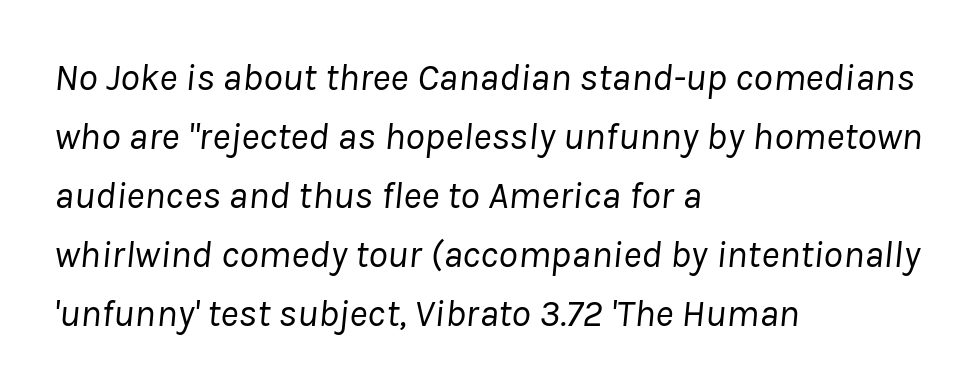
{"italic": "yes", "lean": "right", "slant_degrees": 8, "bold": "no", "weight": "regular", "width": "normal", "stroke_contrast": "low", "x_height": "medium", "monospaced": "no", "underline": "no", "align": "left", "line_spacing": "normal", "line_spacing_ratio": 1.51, "letter_spacing": "normal", "letter_spacing_em": 0.0, "glyph_px": 39}
